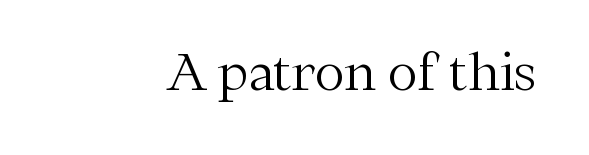
The image shows 50 px light serif type, upright; set normal letter spacing, not underlined; medium stroke contrast and a medium x-height.
